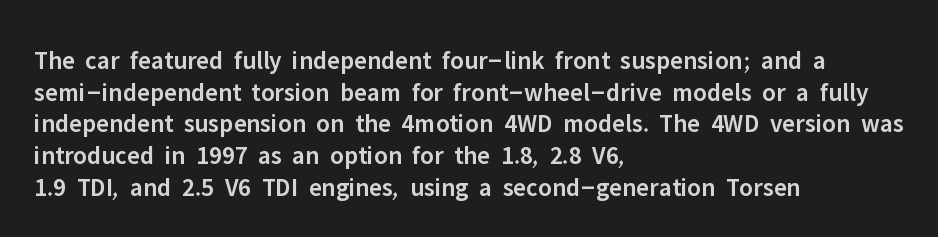
Each row of text sits above clean, open space. Typesetter's note: demi weight, one step under bold. Is the block centered? No — it sits flush against the left margin. Posture: straight, roman, zero tilt. The letterforms sit shoulder to shoulder at normal distance.
